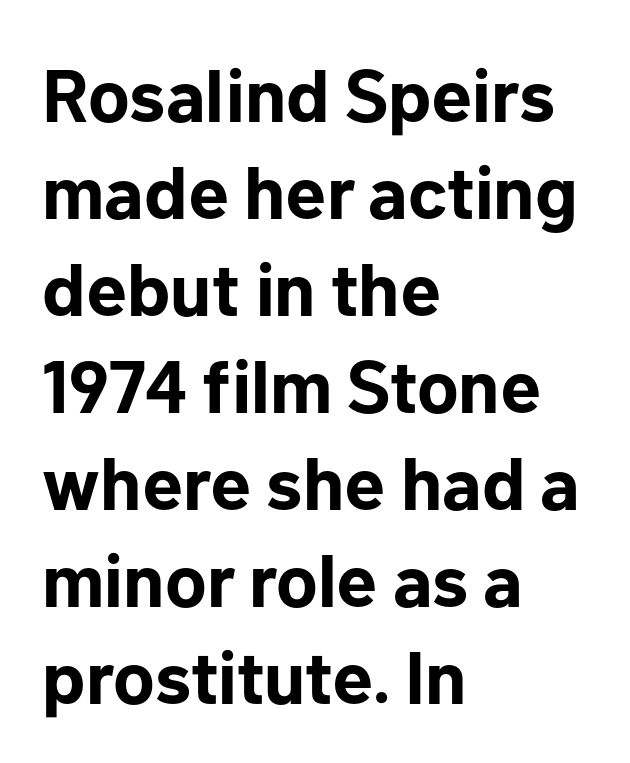
Q: Is the text bold? A: Yes.
Q: Is the text italic (slanted)? A: No, it is upright.
Q: Is the typeface a serif or a sans-serif typeface? A: Sans-serif.
Q: Is the text underlined? A: No.
Q: How is the paragraph aligned? A: Left-aligned.
Q: Is the spacing between letters normal or unusually wide? A: Normal.
Q: Is the spacing between lines tight, normal or loose? A: Normal.
Q: Width (condensed, normal, or wide)? A: Normal.
Q: Stroke contrast? A: Low.
Q: x-height? A: Medium.
Q: Monospaced? A: No.
